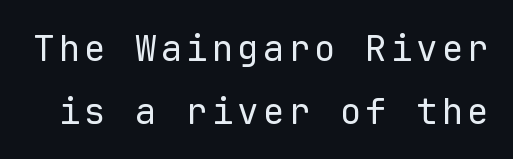
No word sits above an underline. Is this a fixed-width face? Yes — each glyph sits in an identical cell. A light-to-regular cut is what we see here. The typeface chosen for these lines omits serifs. No italicization has been applied; the sample stays upright.
